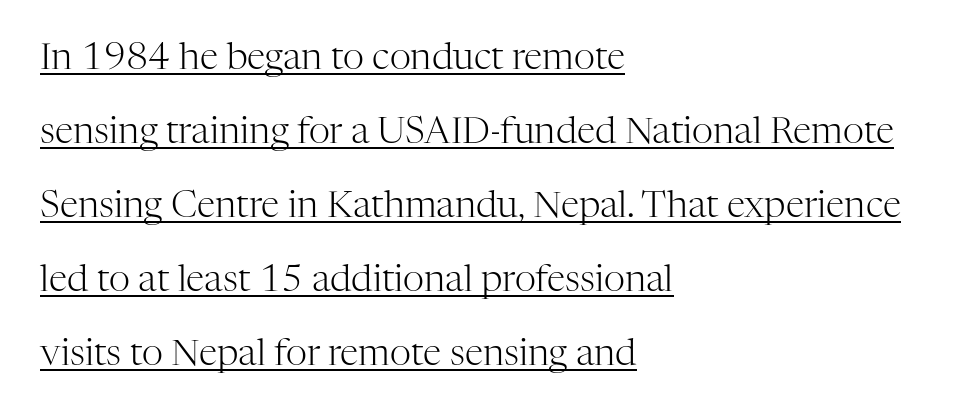
The image shows 37 px light serif type, upright; set left-aligned, loose line spacing (2.0x), normal letter spacing, underlined; high stroke contrast and a medium x-height.
